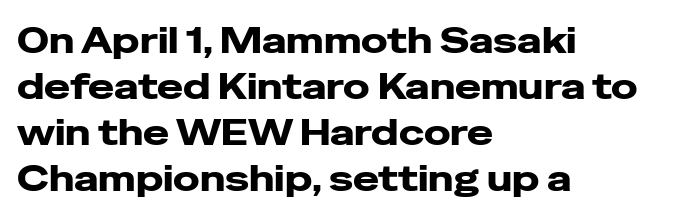
Q: Is the text bold? A: Yes.
Q: Is the text italic (slanted)? A: No, it is upright.
Q: Is the typeface a serif or a sans-serif typeface? A: Sans-serif.
Q: Is the text underlined? A: No.
Q: How is the paragraph aligned? A: Left-aligned.
Q: Is the spacing between letters normal or unusually wide? A: Normal.
Q: Is the spacing between lines tight, normal or loose? A: Normal.
Q: Width (condensed, normal, or wide)? A: Wide.
Q: Stroke contrast? A: Low.
Q: x-height? A: Medium.
Q: Monospaced? A: No.
